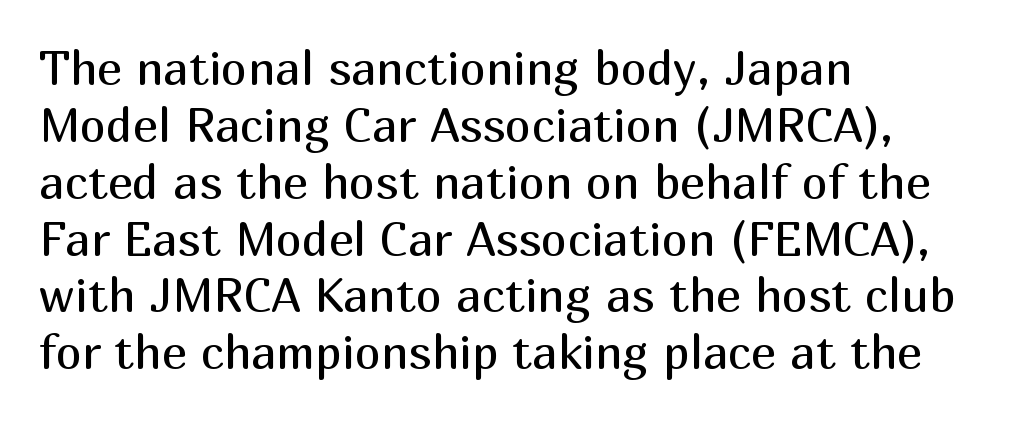
Q: Is the text bold? A: No.
Q: Is the text italic (slanted)? A: No, it is upright.
Q: Is the typeface a serif or a sans-serif typeface? A: Sans-serif.
Q: Is the text underlined? A: No.
Q: How is the paragraph aligned? A: Left-aligned.
Q: Is the spacing between letters normal or unusually wide? A: Normal.
Q: Width (condensed, normal, or wide)? A: Normal.
Q: Stroke contrast? A: Medium.
Q: x-height? A: Medium.
Q: Monospaced? A: No.
